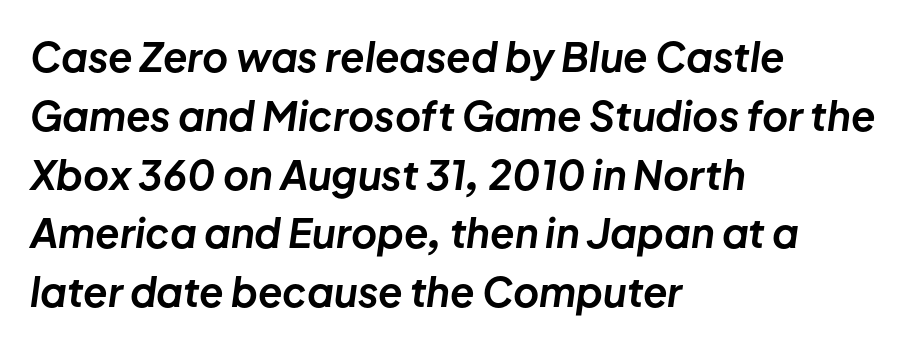
The image shows 40 px bold type, italic (leaning right); set left-aligned, normal line spacing (1.47x), normal letter spacing, not underlined; low stroke contrast and a medium x-height.
